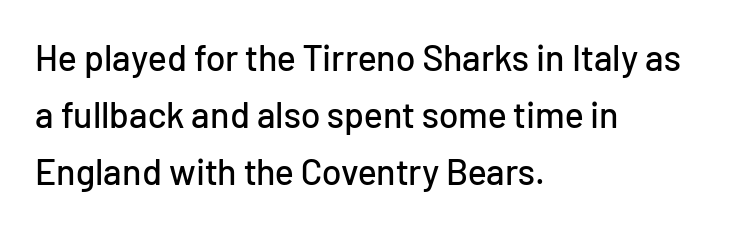
Q: Is the text italic (slanted)? A: No, it is upright.
Q: Is the typeface a serif or a sans-serif typeface? A: Sans-serif.
Q: Is the text underlined? A: No.
Q: How is the paragraph aligned? A: Left-aligned.
Q: Is the spacing between letters normal or unusually wide? A: Normal.
Q: Is the spacing between lines tight, normal or loose? A: Normal.
Q: Width (condensed, normal, or wide)? A: Normal.
Q: Stroke contrast? A: Low.
Q: x-height? A: Medium.
Q: Monospaced? A: No.
